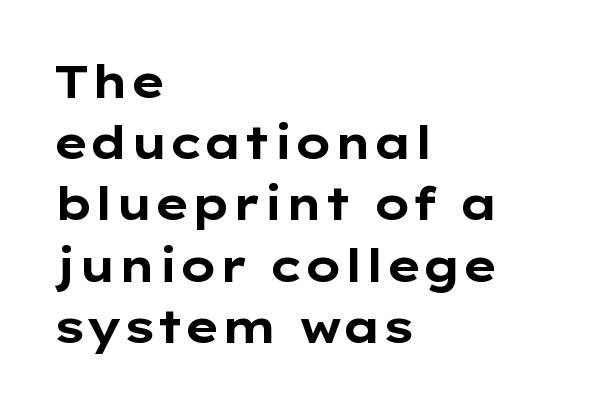
The image shows 45 px bold, wide sans-serif type, upright; set left-aligned, normal line spacing (1.36x), normal letter spacing, not underlined; low stroke contrast and a medium x-height.
